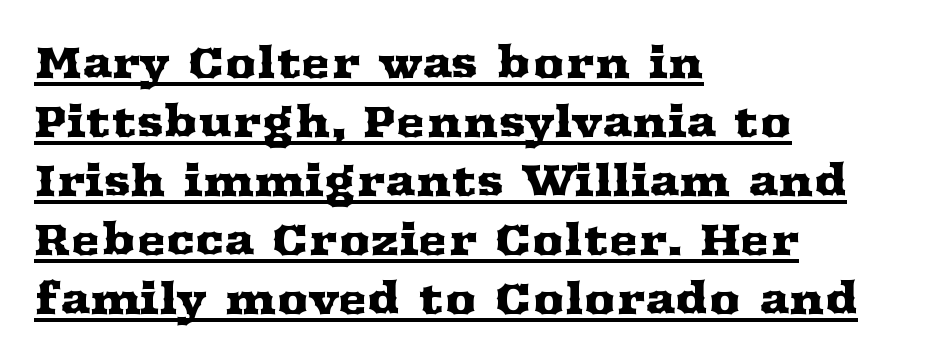
{"serif": "yes", "italic": "no", "width": "wide", "stroke_contrast": "medium", "x_height": "medium", "monospaced": "no", "underline": "yes", "align": "left", "line_spacing": "normal", "line_spacing_ratio": 1.34, "letter_spacing": "normal", "letter_spacing_em": 0.0, "glyph_px": 44}
